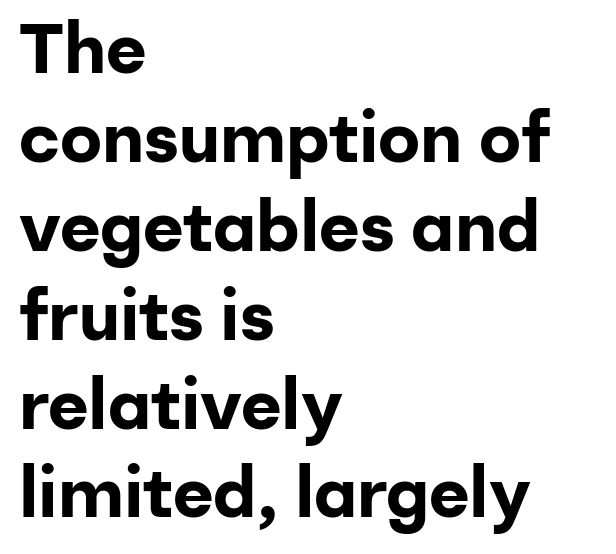
Looks like regular typesetting: each glyph gets only the width it needs. The sample has been set heavy, in full bold. Is there any slant? The stems are plumb. Vertical spacing — default.
